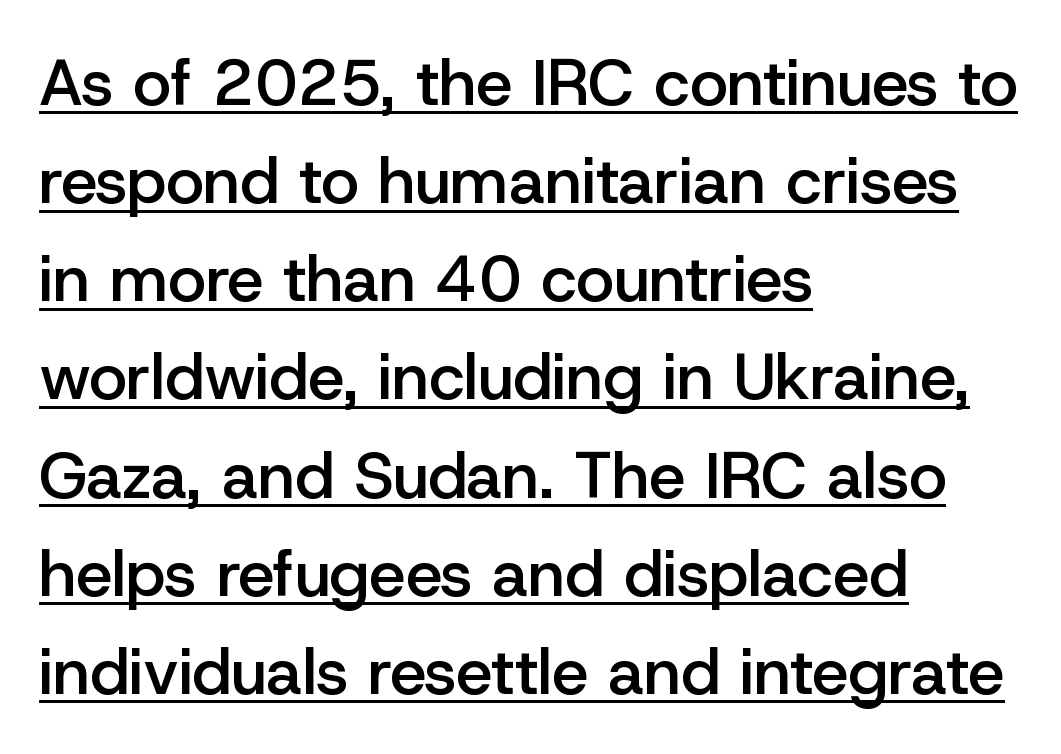
{"serif": "no", "italic": "no", "bold": "semi", "weight": "semibold", "width": "normal", "stroke_contrast": "low", "x_height": "medium", "monospaced": "no", "underline": "yes", "align": "left", "line_spacing": "normal", "line_spacing_ratio": 1.51, "letter_spacing": "normal", "letter_spacing_em": 0.0, "glyph_px": 65}
